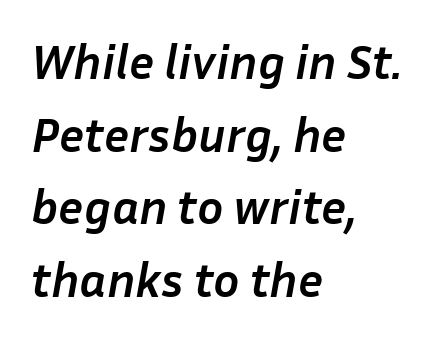
{"italic": "yes", "lean": "right", "slant_degrees": 10, "bold": "yes", "weight": "semibold", "width": "normal", "stroke_contrast": "low", "x_height": "medium", "monospaced": "no", "underline": "no", "align": "left", "line_spacing": "normal", "line_spacing_ratio": 1.48, "letter_spacing": "normal", "letter_spacing_em": 0.0, "glyph_px": 49}
